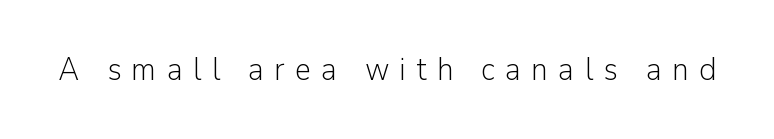
{"serif": "no", "italic": "no", "bold": "no", "weight": "light", "width": "normal", "stroke_contrast": "low", "x_height": "medium", "monospaced": "no", "underline": "no", "letter_spacing": "wide", "letter_spacing_em": 0.31, "glyph_px": 32}
